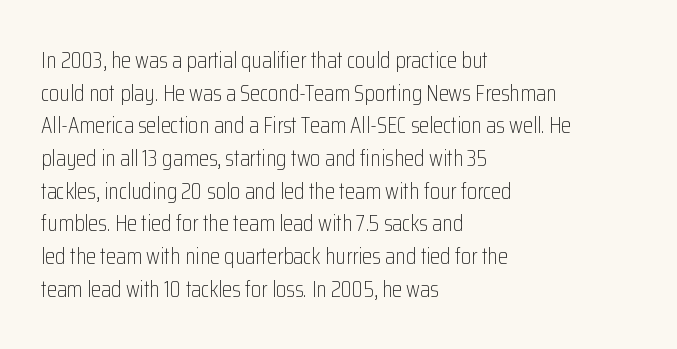
{"italic": "no", "bold": "no", "underline": "no", "align": "left", "line_spacing": "normal", "line_spacing_ratio": 1.42, "letter_spacing": "normal", "letter_spacing_em": 0.0, "glyph_px": 23}
